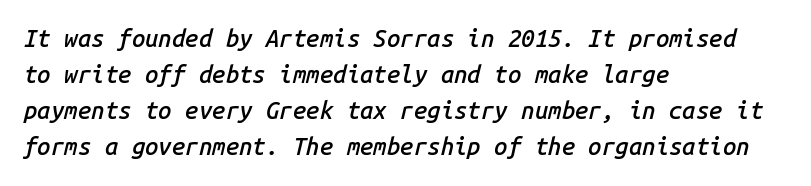
The image shows 24 px text type, italic (leaning right); set left-aligned, normal line spacing (1.5x), normal letter spacing, not underlined.
